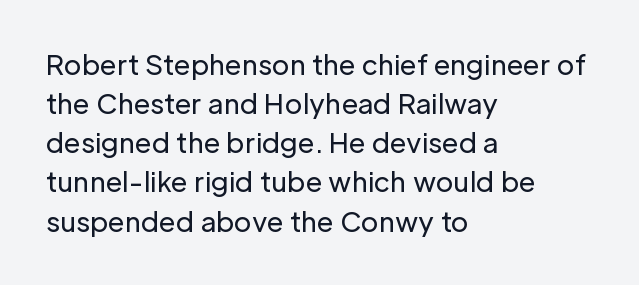
The image shows 27 px text type, upright; set left-aligned, normal line spacing (1.45x), normal letter spacing, not underlined.
